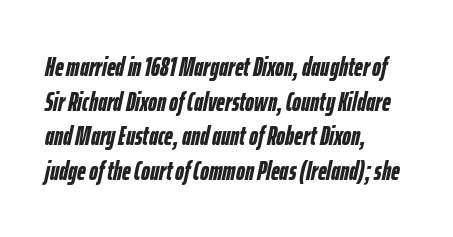
{"italic": "yes", "lean": "right", "slant_degrees": 12, "bold": "yes", "underline": "no", "align": "left", "line_spacing": "normal", "line_spacing_ratio": 1.28, "letter_spacing": "normal", "letter_spacing_em": 0.0, "glyph_px": 27}
